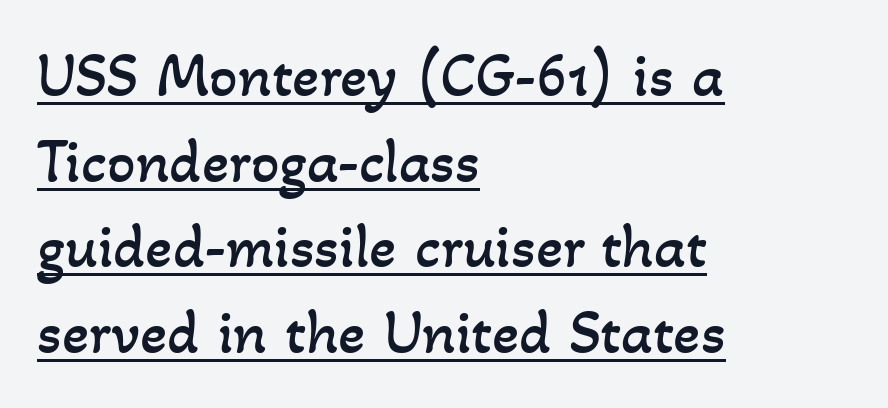
The image shows 63 px regular-weight type; set left-aligned, normal line spacing (1.36x), normal letter spacing, underlined; low stroke contrast and a small x-height.
